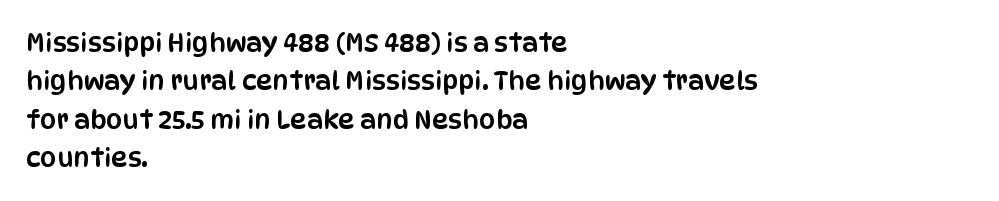
These lines keep a tight, regular rhythm from letter to letter. A student would call this left alignment; a typographer would say flush left, rag right. Descenders are the only things crossing below the line. Evenly set lines give the paragraph a standard silhouette. Ordinary non-slanted type is in use.
